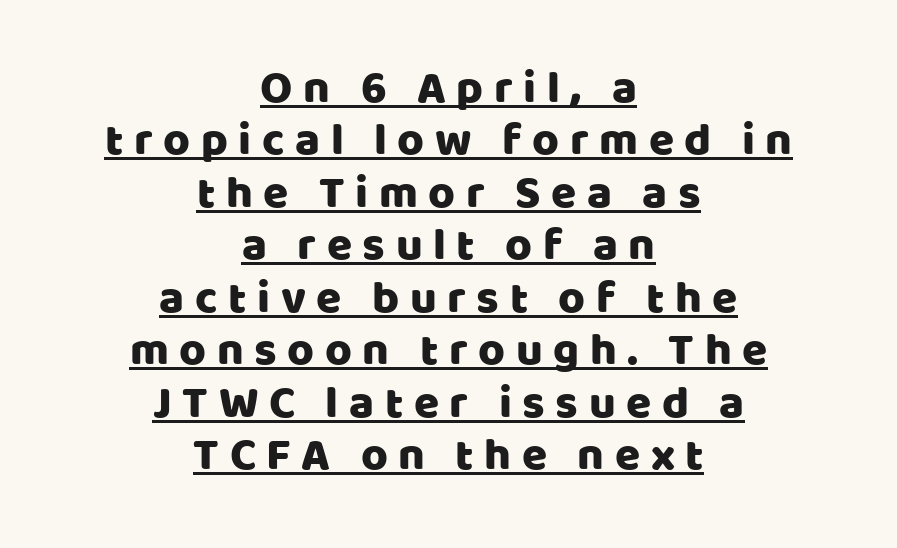
Line starts and ends both wander, symmetrically. A continuous stroke trails under the words, as in a hyperlink. This sample has the flowing, uneven cadence of proportional lettering. Look at the tracking — it's clearly loosened, letters drifting apart. Notice how descenders almost collide with the ascenders below — that's tight leading.
